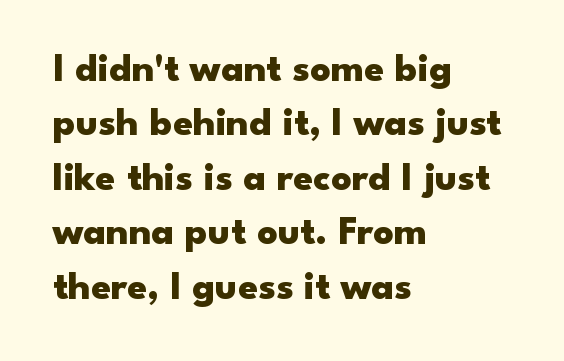
Each letter keeps its own natural width here, so spacing adapts to shape. Underline: absent. How heavy is the stroke? Heavy — this is a bold. This sample uses plain, unmodified letter spacing.
